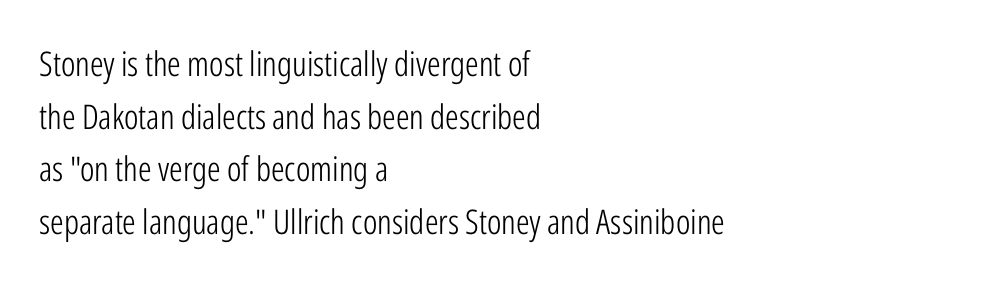
The passage shown has conventional tracking throughout. Each line starts at the same left margin while the right side varies. The font sits on the lighter half of the weight spectrum, regular included. Serifs: no, the terminals of the letterforms are clean. Vertical spacing — default.
